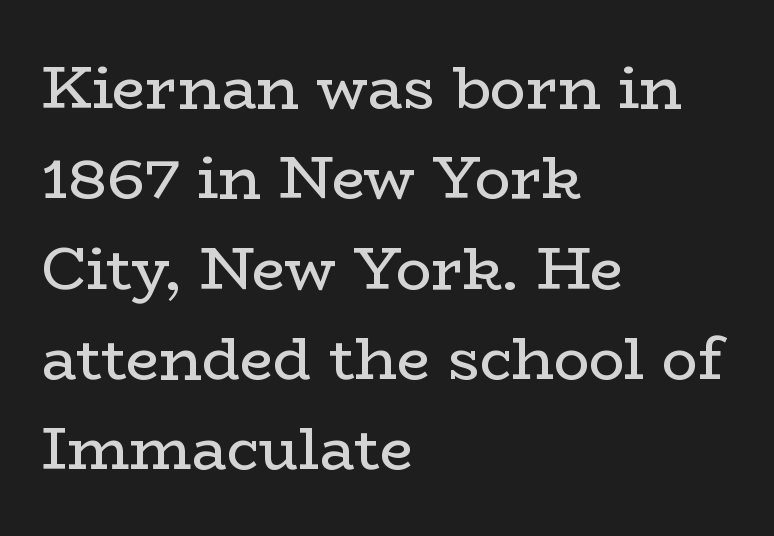
{"serif": "yes", "italic": "no", "bold": "no", "weight": "regular", "width": "wide", "stroke_contrast": "low", "x_height": "medium", "monospaced": "no", "underline": "no", "align": "left", "line_spacing": "normal", "line_spacing_ratio": 1.53, "letter_spacing": "normal", "letter_spacing_em": 0.0, "glyph_px": 59}
